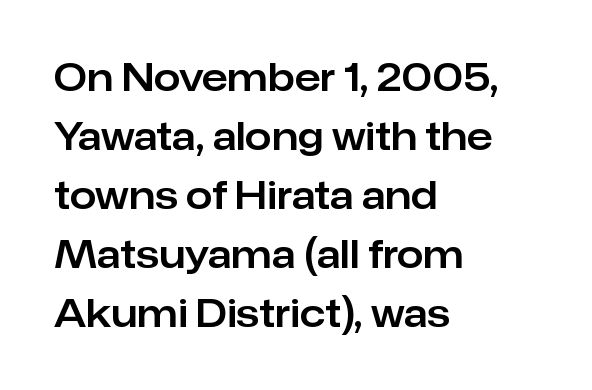
Q: Is the text italic (slanted)? A: No, it is upright.
Q: Is the typeface a serif or a sans-serif typeface? A: Sans-serif.
Q: Is the text underlined? A: No.
Q: How is the paragraph aligned? A: Left-aligned.
Q: Is the spacing between letters normal or unusually wide? A: Normal.
Q: Is the spacing between lines tight, normal or loose? A: Normal.
Q: Width (condensed, normal, or wide)? A: Normal.
Q: Stroke contrast? A: Low.
Q: x-height? A: Medium.
Q: Monospaced? A: No.
